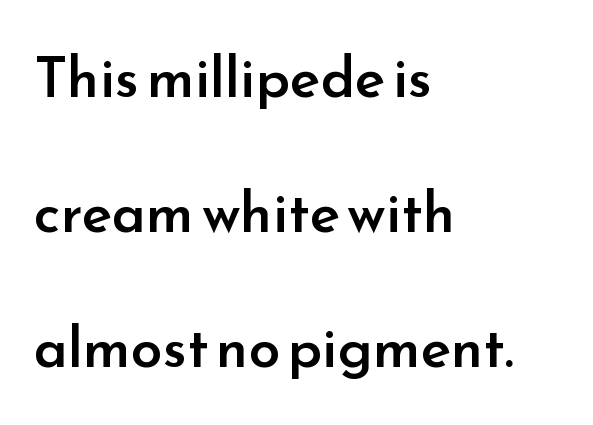
Do the letters lean? They stand straight. Only glyphs here, with clear space below each row. Inter-character spacing is left at the font's built-in metrics. Where is the straight margin? On the left. In terms of leading, this rendering errs on the spacious side. Typesetter's note: demi weight, one step under bold.
